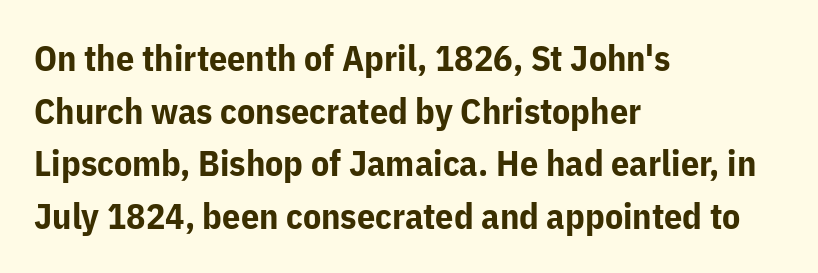
The image shows 36 px bold sans-serif type, upright; set left-aligned, normal line spacing (1.46x), normal letter spacing, not underlined; low stroke contrast and a medium x-height.
